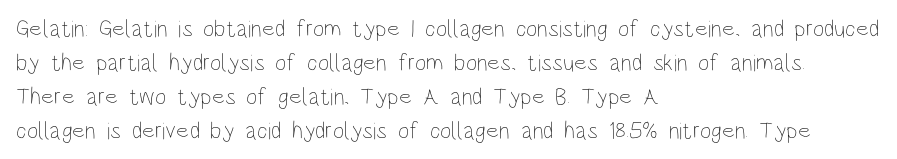
Decoration check: the copy has no underline. Teacher's note: observe the even left margin — that is flush-left alignment. Interline gaps are of average width in this sample. No chunkiness to these letters — they're not bold. These lines were composed using upright roman letters.
